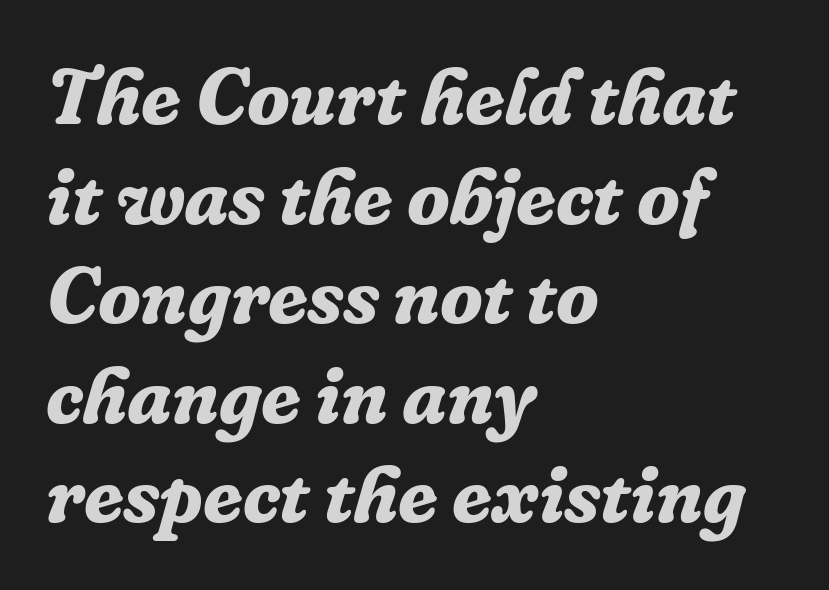
{"serif": "yes", "italic": "yes", "lean": "right", "slant_degrees": 16, "bold": "yes", "weight": "bold", "width": "normal", "stroke_contrast": "low", "x_height": "medium", "monospaced": "no", "underline": "no", "align": "left", "line_spacing": "normal", "line_spacing_ratio": 1.26, "letter_spacing": "normal", "letter_spacing_em": 0.0, "glyph_px": 79}
